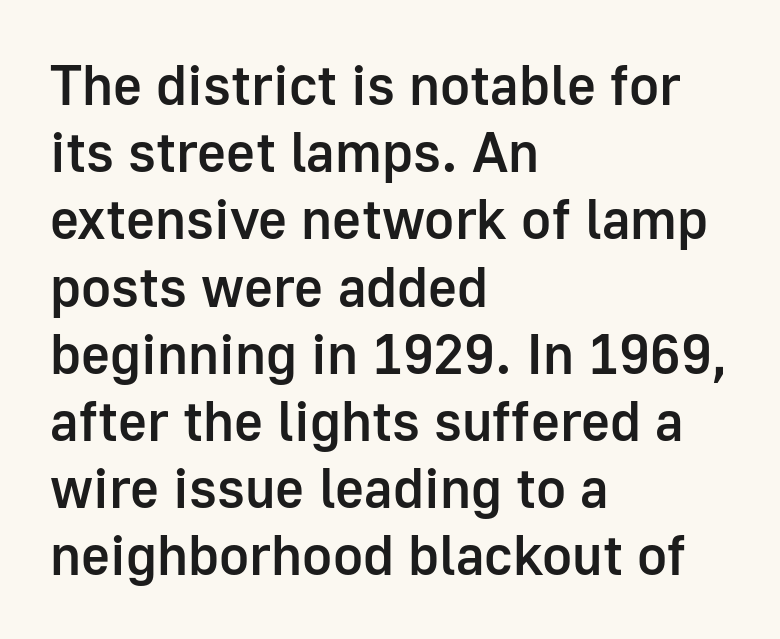
The image shows 56 px semibold sans-serif type, upright; set left-aligned, line spacing 1.2x, normal letter spacing, not underlined; low stroke contrast and a medium x-height.
